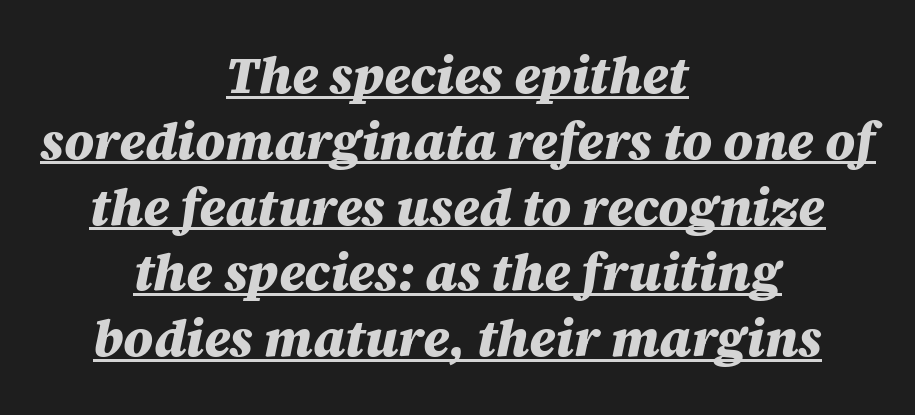
{"italic": "yes", "lean": "right", "slant_degrees": 12, "bold": "yes", "weight": "heavy", "width": "normal", "stroke_contrast": "medium", "x_height": "large", "monospaced": "no", "underline": "yes", "align": "center", "line_spacing": "normal", "line_spacing_ratio": 1.29, "letter_spacing": "normal", "letter_spacing_em": 0.0, "glyph_px": 51}
